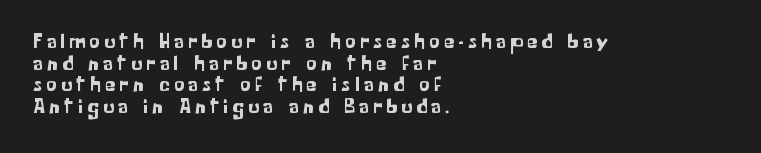
The glyphs are unaccompanied by any horizontal stroke below them. Between one letter and the next there's a generous, obvious gap. If you drew a ruler down the left edge, every line would touch it. Rendered with straight, roman letterforms.
